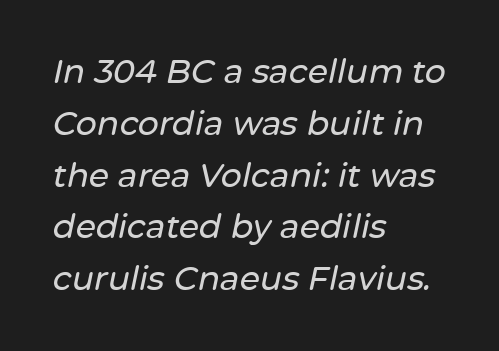
The passage shown has conventional tracking throughout. Anything drawn beneath the words? Only blank space. Is the type slanted? Yes — the strokes lean at a clear angle. Left-aligned paragraph, ragged on the right.
